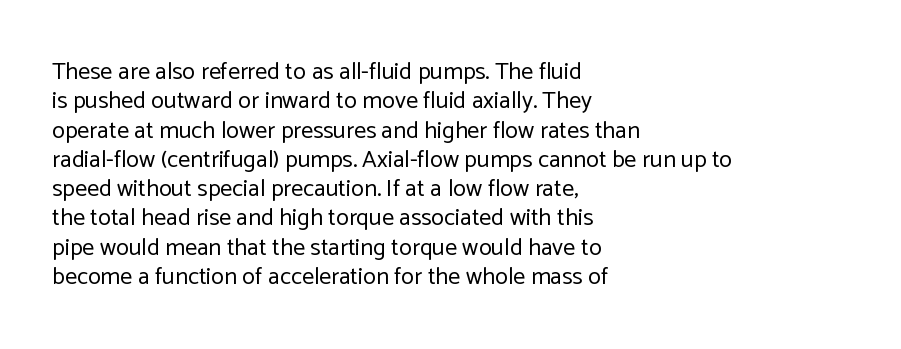
Notice how the stems are strictly vertical — no italics here. Standard letterfit; no display-style spreading of the glyphs. The space beneath each line is pristine and unruled. Counters stay open thanks to moderate or lighter strokes. A classic flush-left, rag-right setting is used for this passage.
